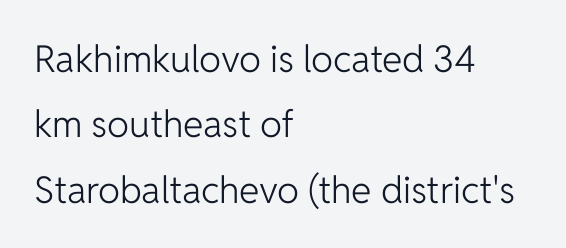
Each letter keeps its own natural width here, so spacing adapts to shape. This is the regular roman posture of the typeface. Anything drawn beneath the words? Only blank space. Horizontally, the lines are justified to the leading edge only.
